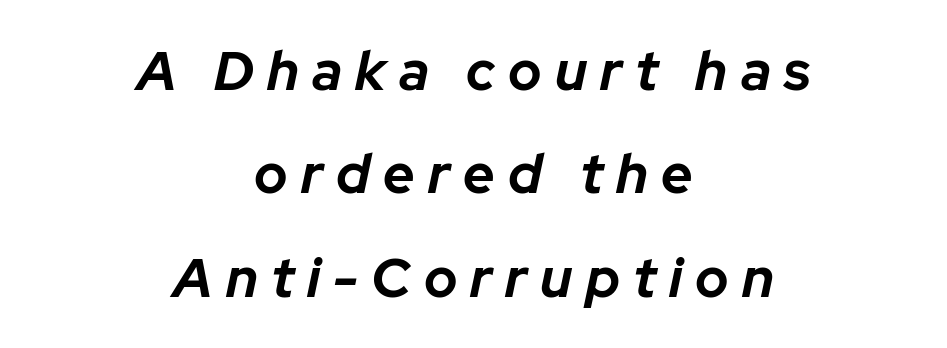
The image shows 55 px bold type, italic (leaning right); set centered, line spacing 1.88x, unusually wide letter spacing (+0.24 em), not underlined; low stroke contrast and a medium x-height.
